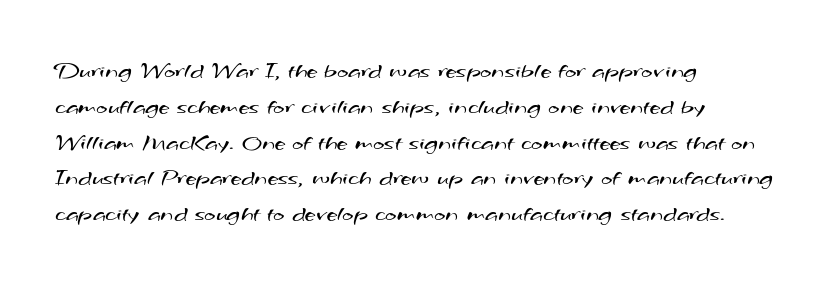
The image shows 24 px text type; set left-aligned, normal line spacing (1.49x), normal letter spacing, not underlined.
